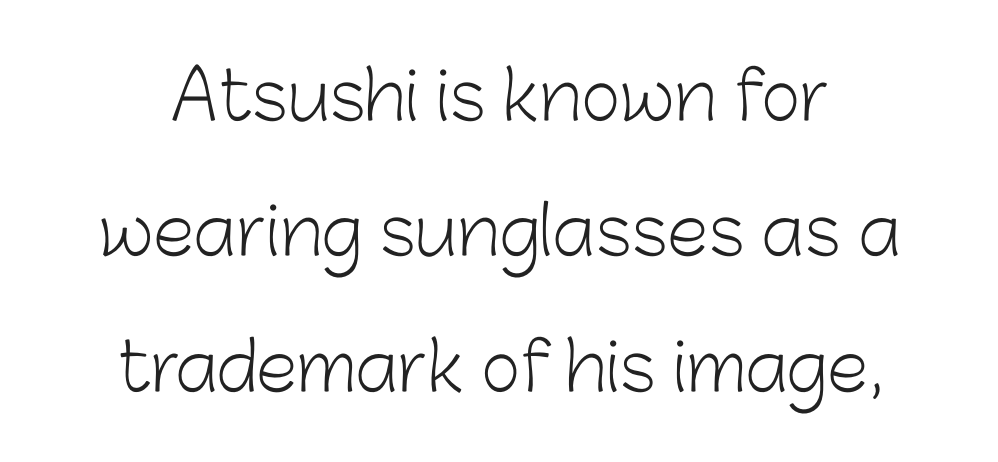
Q: Is the text bold? A: No.
Q: Is the text italic (slanted)? A: No, it is upright.
Q: Is the typeface a serif or a sans-serif typeface? A: Sans-serif.
Q: Is the text underlined? A: No.
Q: Is the spacing between letters normal or unusually wide? A: Normal.
Q: Is the spacing between lines tight, normal or loose? A: Loose.
Q: Width (condensed, normal, or wide)? A: Normal.
Q: Stroke contrast? A: Low.
Q: x-height? A: Medium.
Q: Monospaced? A: No.
